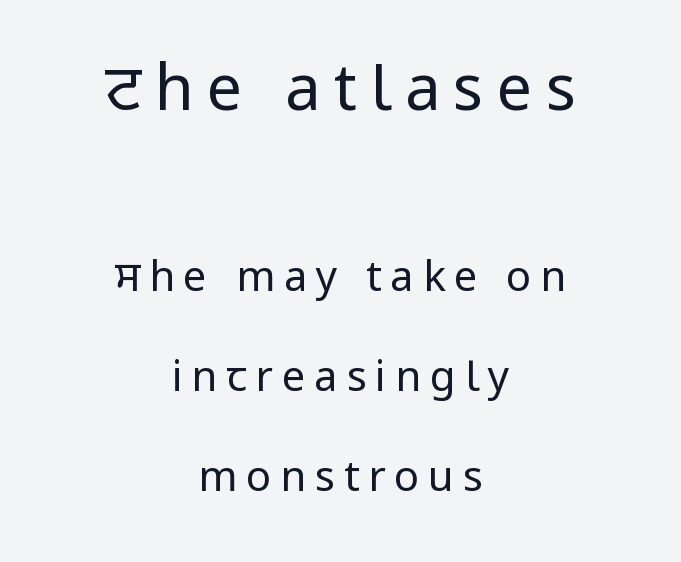
The image shows 63 px regular-weight, condensed sans-serif type, upright; set centered, loose line spacing (2.38x), unusually wide letter spacing (+0.21 em), not underlined; the first (top) block is 1.5x larger; low stroke contrast.
